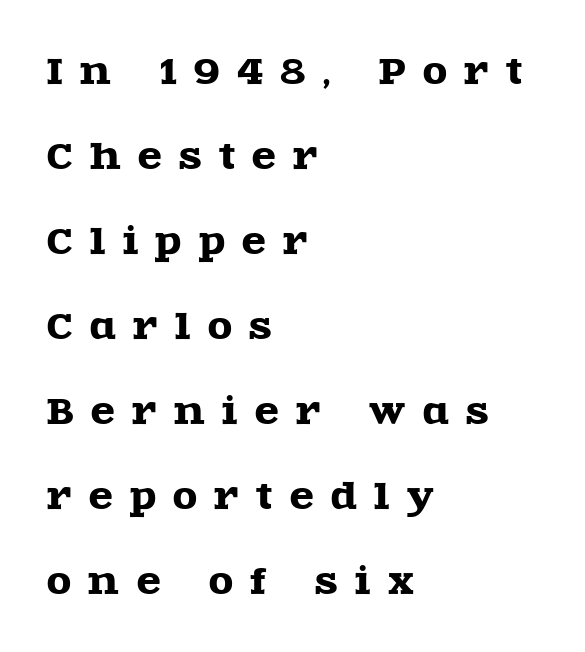
The image shows 35 px wide serif type, upright; set left-aligned, loose line spacing (2.43x), unusually wide letter spacing (+0.5 em), not underlined; a large x-height.
